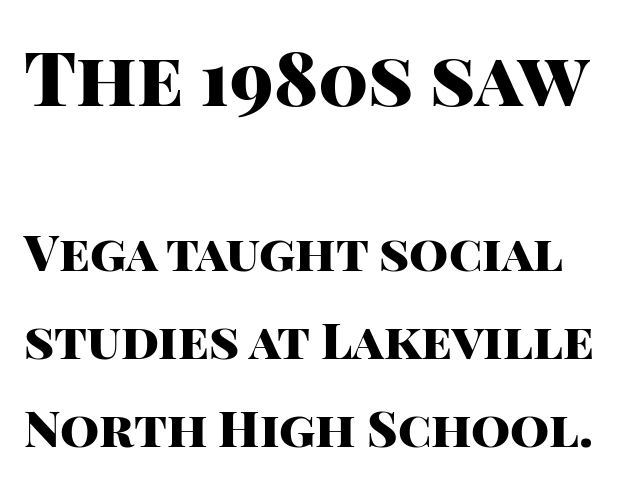
No feet cap the strokes, marking this as sans-serif type. The sample has been set heavy, in full bold. The upper block of text is set noticeably larger than the block beneath it. Is this a fixed-width face? No — the glyphs have proportional, varying widths. Quick note: underline off. Tracking value appears to be zero — textbook default spacing.
